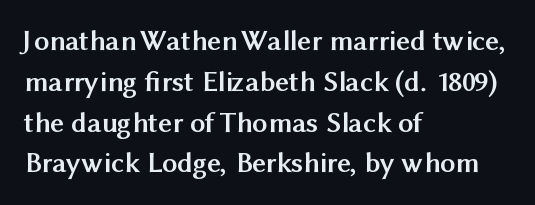
Q: Is the text bold? A: Yes.
Q: Is the text italic (slanted)? A: No, it is upright.
Q: Is the typeface a serif or a sans-serif typeface? A: Sans-serif.
Q: Is the text underlined? A: No.
Q: How is the paragraph aligned? A: Left-aligned.
Q: Is the spacing between letters normal or unusually wide? A: Normal.
Q: Is the spacing between lines tight, normal or loose? A: Normal.
Q: Width (condensed, normal, or wide)? A: Normal.
Q: Stroke contrast? A: Medium.
Q: x-height? A: Medium.
Q: Monospaced? A: No.
